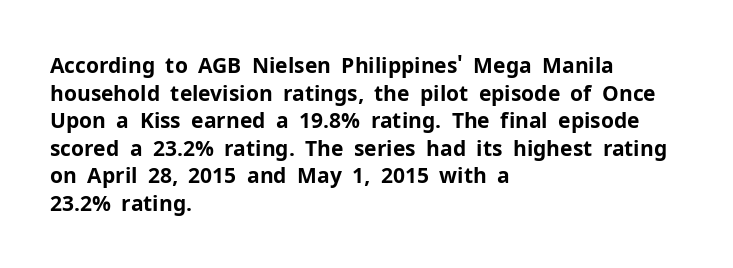
{"italic": "no", "bold": "yes", "underline": "no", "align": "left", "line_spacing": "normal", "line_spacing_ratio": 1.31, "letter_spacing": "normal", "letter_spacing_em": 0.0, "glyph_px": 21}
